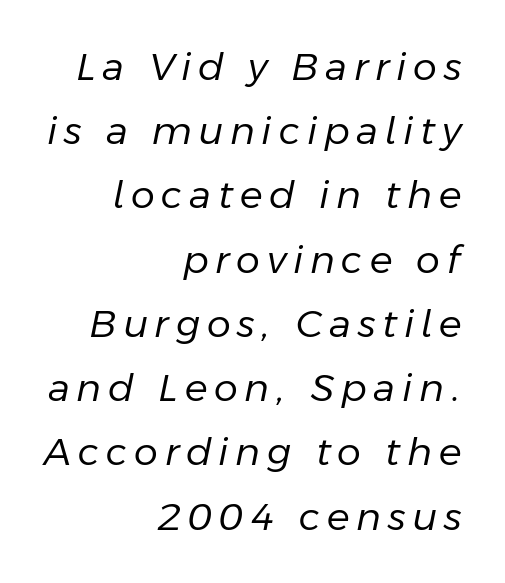
Varying glyph widths throughout — classic text-font behaviour. Nobody drew a line under any word here. These lines stack with their right ends in a neat column. Unbolded letterforms with no extra heft. Would a proofreader flag this as italicized? Yes. This block has exactly the height ordinary leading produces.
